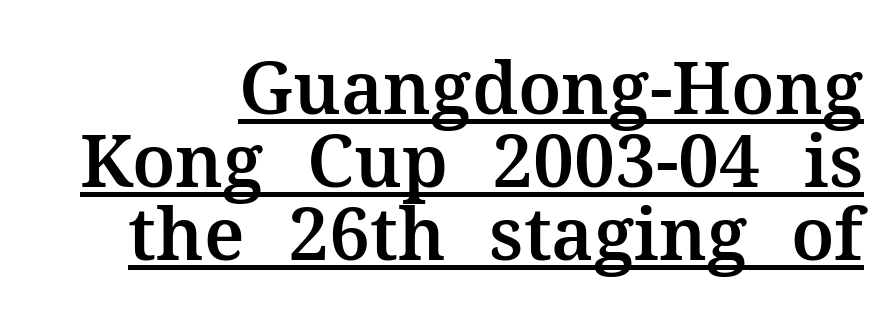
Q: Is the text italic (slanted)? A: No, it is upright.
Q: Is the typeface a serif or a sans-serif typeface? A: Serif.
Q: Is the text underlined? A: Yes.
Q: Is the spacing between letters normal or unusually wide? A: Normal.
Q: Is the spacing between lines tight, normal or loose? A: Tight.
Q: Width (condensed, normal, or wide)? A: Normal.
Q: Stroke contrast? A: Medium.
Q: x-height? A: Medium.
Q: Monospaced? A: No.
